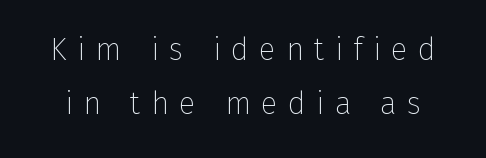
Q: Is the text bold? A: No.
Q: Is the text italic (slanted)? A: No, it is upright.
Q: Is the typeface a serif or a sans-serif typeface? A: Sans-serif.
Q: Is the text underlined? A: No.
Q: Is the spacing between letters normal or unusually wide? A: Unusually wide.
Q: Width (condensed, normal, or wide)? A: Normal.
Q: Stroke contrast? A: Low.
Q: x-height? A: Medium.
Q: Monospaced? A: No.
